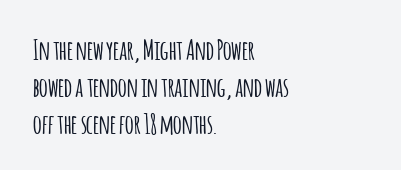
A typesetter would call this zero additional tracking. Notice how descenders clear the ascenders below comfortably — that's standard leading. Ordinary non-slanted type is in use. Letters rest on an invisible, unmarked baseline.
